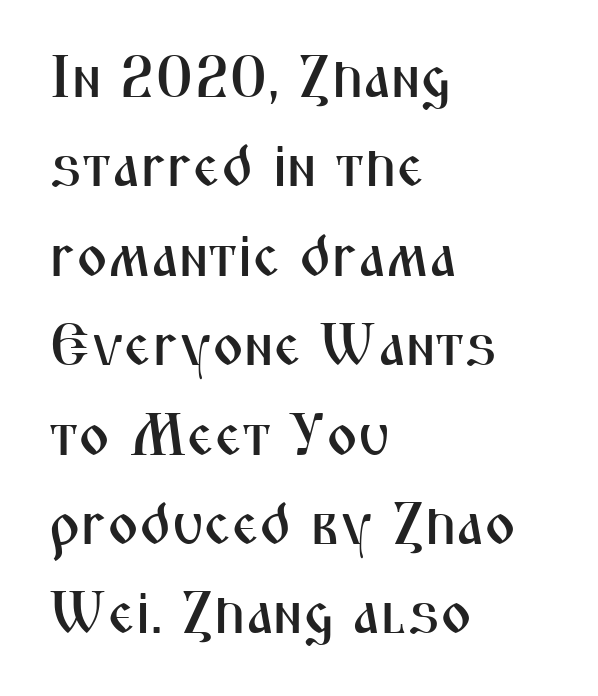
Line spacing here is normal. The tracking reads as untouched default to a designer's eye. The passage shown is typeset with a sans-serif family. Note the varied advance widths — an 'i' is clearly narrower than an 'm'.
